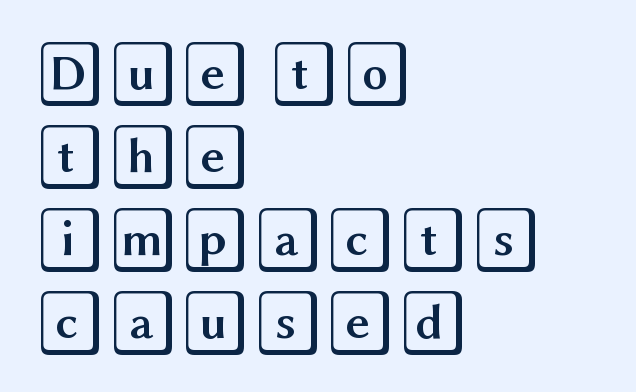
The image shows 66 px wide type, upright; set left-aligned, normal line spacing (1.26x), normal letter spacing, not underlined; a large x-height.
